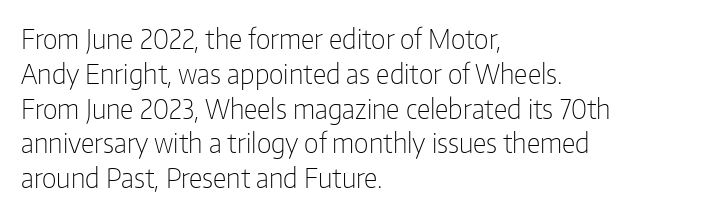
{"italic": "no", "bold": "no", "underline": "no", "align": "left", "line_spacing": "normal", "line_spacing_ratio": 1.29, "letter_spacing": "normal", "letter_spacing_em": 0.0, "glyph_px": 27}
